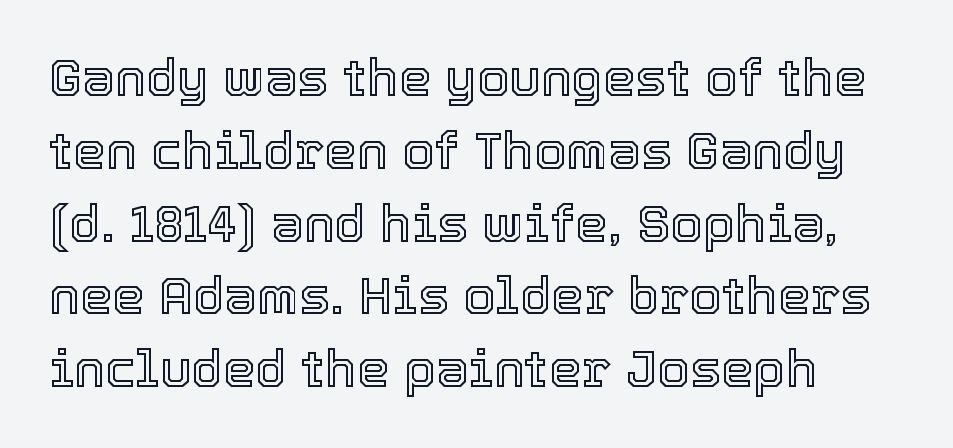
Q: Is the text italic (slanted)? A: No, it is upright.
Q: Is the text underlined? A: No.
Q: How is the paragraph aligned? A: Left-aligned.
Q: Is the spacing between letters normal or unusually wide? A: Normal.
Q: Is the spacing between lines tight, normal or loose? A: Normal.
Q: Width (condensed, normal, or wide)? A: Normal.
Q: x-height? A: Medium.
Q: Monospaced? A: No.
